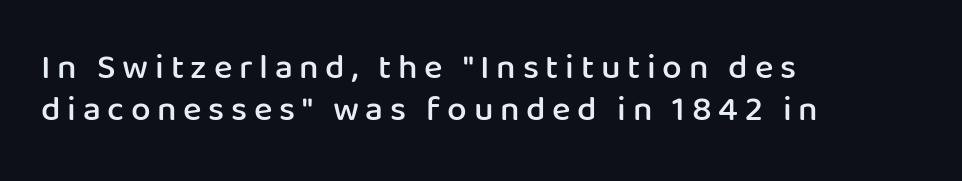
Italic? Not at all — the glyphs are vertical. Each glyph is drawn with semibold strokes, heavier than normal yet not fully bold. Is the block centered? No — it sits flush against the left margin. The text was rendered using a sans face with plain stroke endings.
